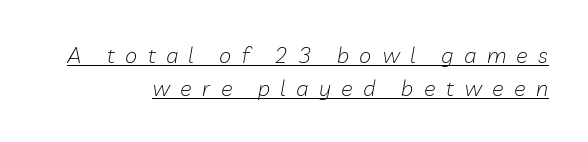
{"italic": "yes", "lean": "right", "slant_degrees": 10, "bold": "no", "underline": "yes", "align": "right", "line_spacing": "normal", "line_spacing_ratio": 1.5, "letter_spacing": "wide", "letter_spacing_em": 0.47, "glyph_px": 22}
